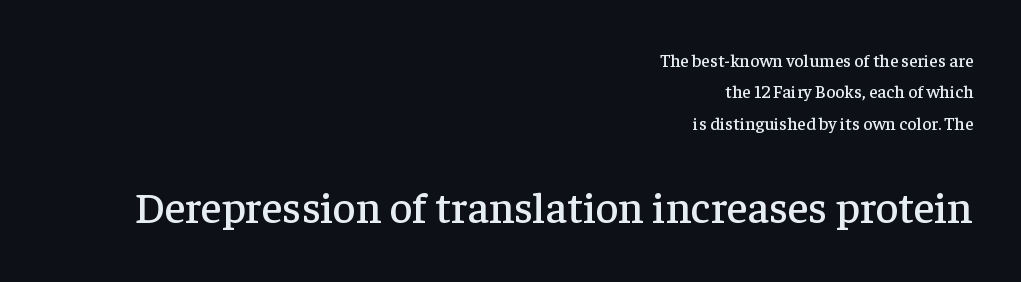
Q: Is the text italic (slanted)? A: No, it is upright.
Q: Is the typeface a serif or a sans-serif typeface? A: Serif.
Q: Is the text underlined? A: No.
Q: How is the paragraph aligned? A: Right-aligned.
Q: Is the spacing between letters normal or unusually wide? A: Normal.
Q: Which block of text is set in a larger size, the first (top) or the second (bottom)? A: The second (bottom) one.
Q: Width (condensed, normal, or wide)? A: Normal.
Q: Stroke contrast? A: Low.
Q: x-height? A: Medium.
Q: Monospaced? A: No.
